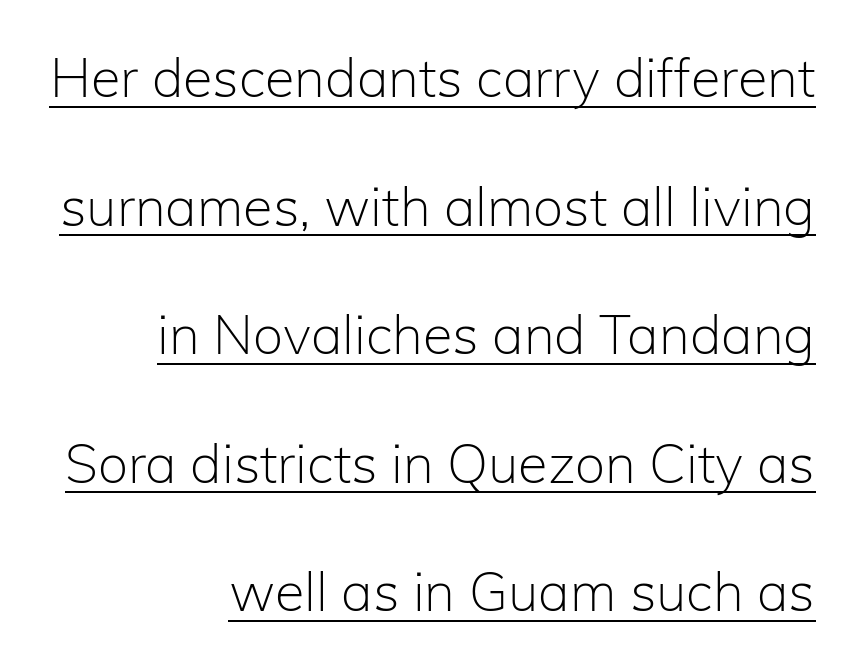
Q: Is the text bold? A: No.
Q: Is the text italic (slanted)? A: No, it is upright.
Q: Is the typeface a serif or a sans-serif typeface? A: Sans-serif.
Q: Is the text underlined? A: Yes.
Q: How is the paragraph aligned? A: Right-aligned.
Q: Is the spacing between letters normal or unusually wide? A: Normal.
Q: Is the spacing between lines tight, normal or loose? A: Loose.
Q: Width (condensed, normal, or wide)? A: Normal.
Q: Stroke contrast? A: Low.
Q: x-height? A: Medium.
Q: Monospaced? A: No.
